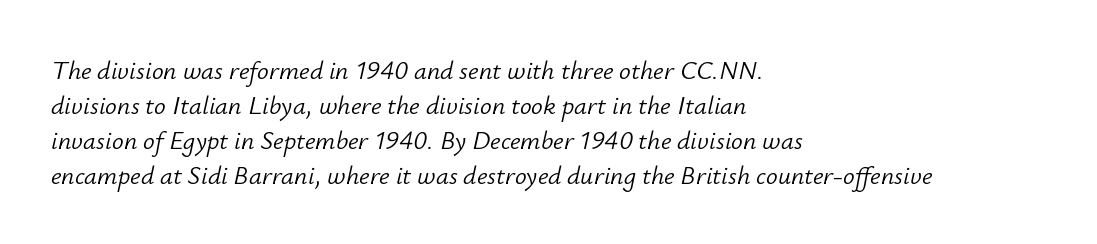
A normal amount of white space separates one row of letters from the next. Look at the tracking — it's just the regular setting, nothing added. Underlining? Definitely not there. Weight class: somewhere from thin through regular.
